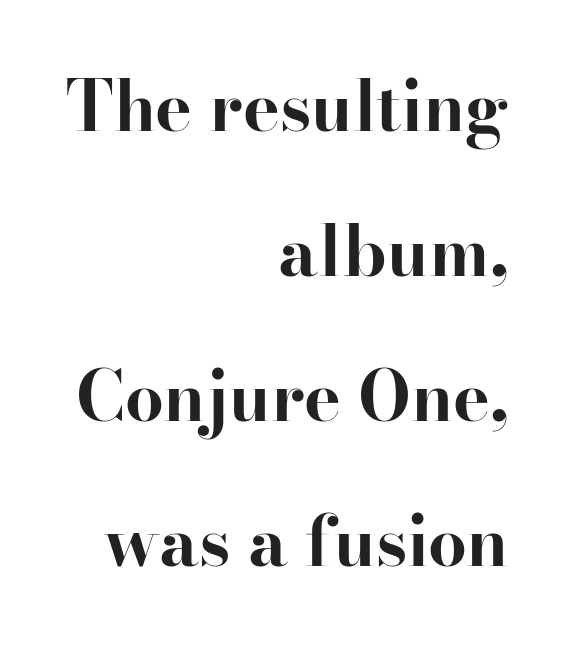
The image shows 69 px bold serif type, upright; set right-aligned, loose line spacing (2.1x), normal letter spacing, not underlined; high stroke contrast and a small x-height.
